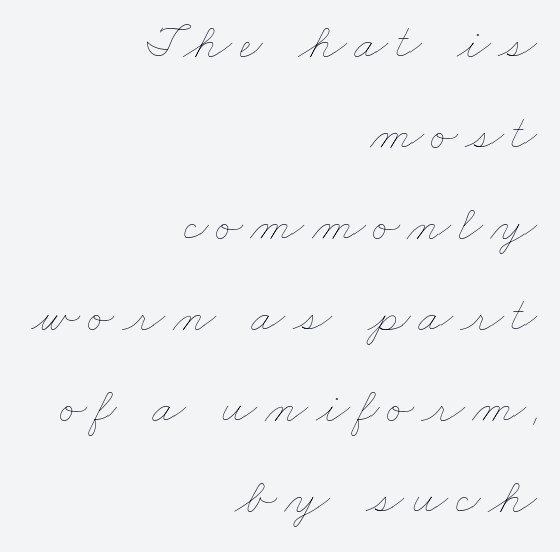
{"bold": "no", "weight": "thin", "width": "wide", "stroke_contrast": "low", "x_height": "small", "monospaced": "no", "underline": "no", "align": "right", "line_spacing_ratio": 1.82, "glyph_px": 50}
